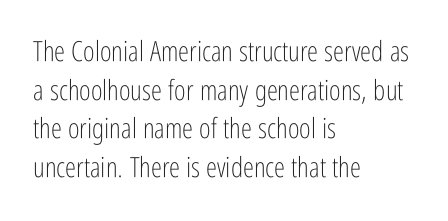
The image shows 28 px light, condensed sans-serif type, upright; set left-aligned, normal line spacing (1.38x), normal letter spacing, not underlined; low stroke contrast and a medium x-height.
